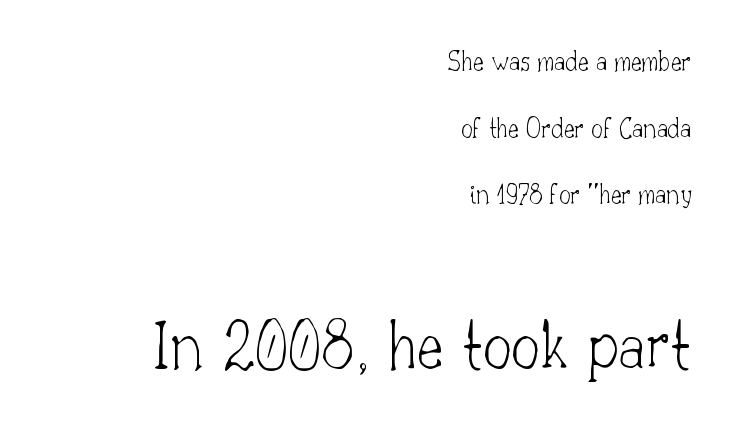
{"serif": "yes", "italic": "no", "bold": "no", "weight": "thin", "width": "normal", "stroke_contrast": "low", "x_height": "small", "monospaced": "no", "underline": "no", "align": "right", "line_spacing": "loose", "line_spacing_ratio": 2.3, "letter_spacing": "normal", "letter_spacing_em": 0.0, "larger_block": "second", "size_ratio": 2.52, "glyph_px": 73}
